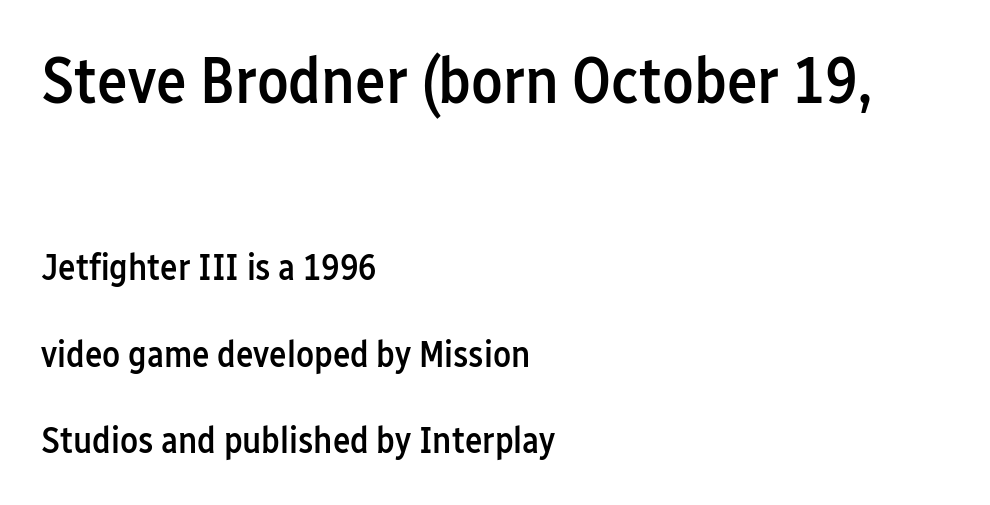
You can tell from the bare stems that sans-serif type was used. Two sizes are in play, and the larger belongs to the first block. Decoration check: the copy has no underline. A typesetter would call this proportional, since set widths differ per character.
